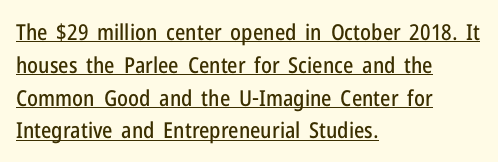
Q: Is the text italic (slanted)? A: No, it is upright.
Q: Is the text underlined? A: Yes.
Q: How is the paragraph aligned? A: Left-aligned.
Q: Is the spacing between letters normal or unusually wide? A: Normal.
Q: Is the spacing between lines tight, normal or loose? A: Normal.
